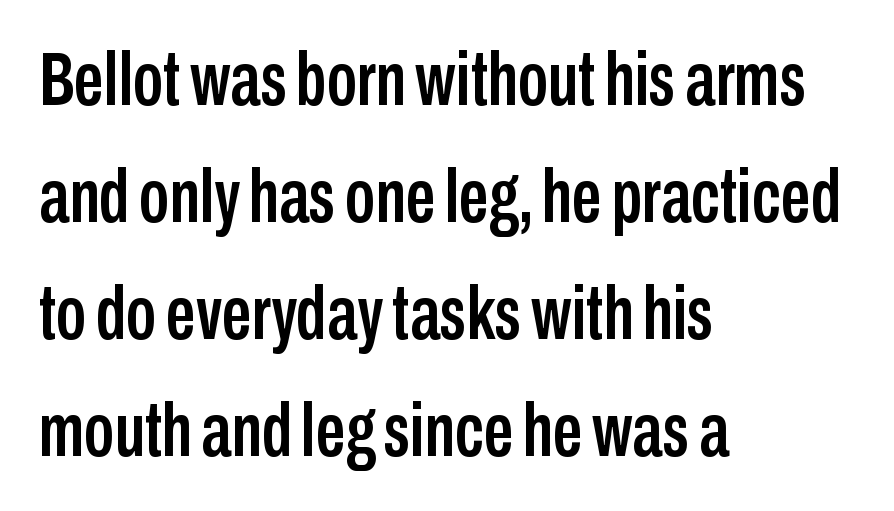
{"serif": "no", "italic": "no", "width": "condensed", "stroke_contrast": "low", "x_height": "medium", "monospaced": "no", "underline": "no", "align": "left", "line_spacing": "normal", "line_spacing_ratio": 1.56, "letter_spacing": "normal", "letter_spacing_em": 0.0, "glyph_px": 75}
